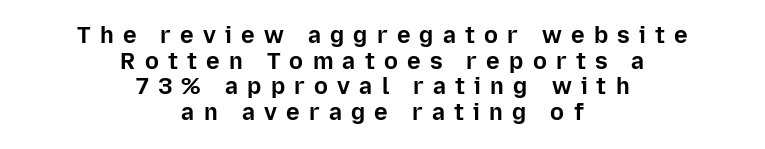
The image shows 23 px bold type, upright; set centered, tight line spacing (1.11x), unusually wide letter spacing (+0.4 em), not underlined.
